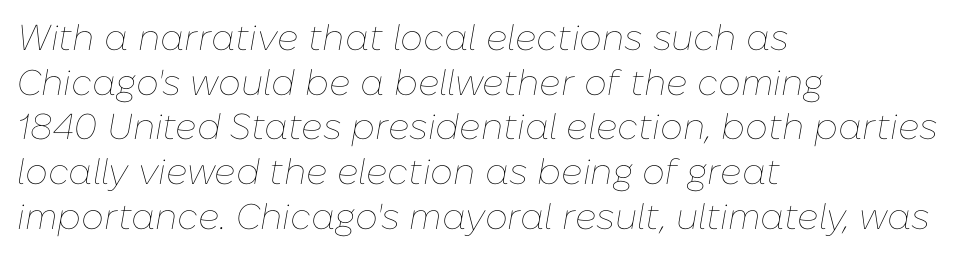
The image shows 36 px thin type, italic (leaning right); set left-aligned, line spacing 1.24x, normal letter spacing, not underlined; low stroke contrast and a medium x-height.
